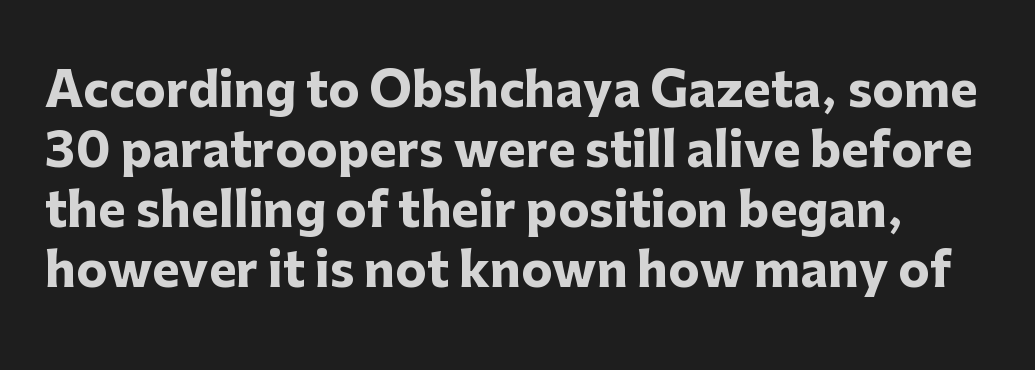
{"serif": "no", "italic": "no", "bold": "yes", "weight": "heavy", "width": "normal", "stroke_contrast": "low", "x_height": "medium", "monospaced": "no", "underline": "no", "line_spacing": "normal", "line_spacing_ratio": 1.28, "letter_spacing": "normal", "letter_spacing_em": 0.0, "glyph_px": 47}
